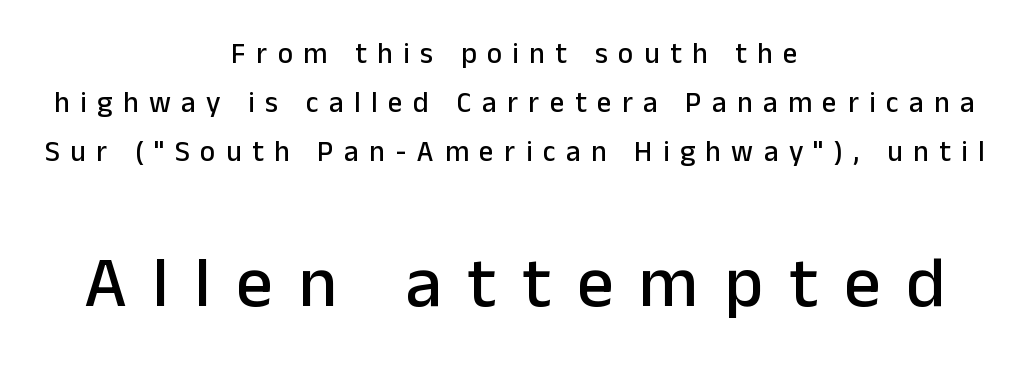
The gaps between neighbouring characters are conspicuously large. The emphasis by scale lands on block number two, below. Note the varied advance widths — an 'i' is clearly narrower than an 'm'. Font category for this specimen: sans-serif.
